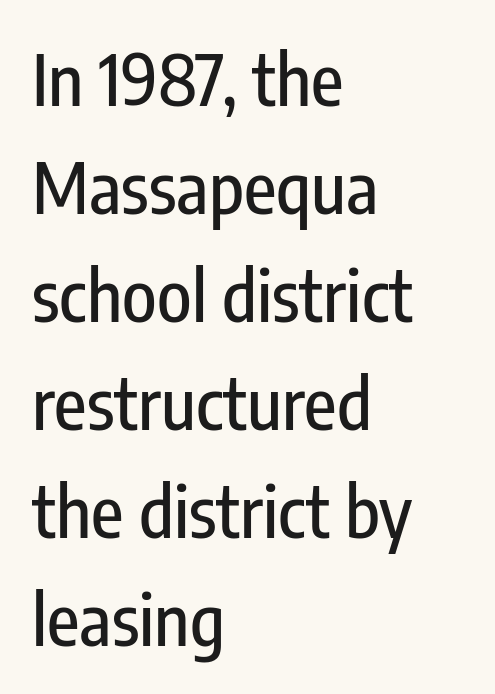
Q: Is the text italic (slanted)? A: No, it is upright.
Q: Is the typeface a serif or a sans-serif typeface? A: Sans-serif.
Q: Is the text underlined? A: No.
Q: How is the paragraph aligned? A: Left-aligned.
Q: Is the spacing between letters normal or unusually wide? A: Normal.
Q: Is the spacing between lines tight, normal or loose? A: Normal.
Q: Width (condensed, normal, or wide)? A: Condensed.
Q: Stroke contrast? A: Low.
Q: x-height? A: Medium.
Q: Monospaced? A: No.
